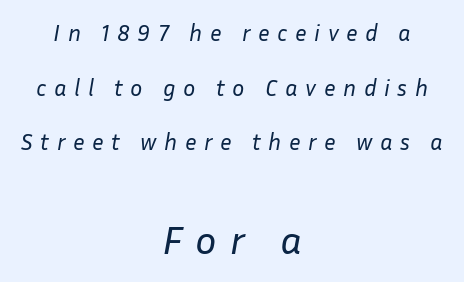
The image shows 40 px regular-weight type, italic (leaning right); set centered, loose line spacing (2.38x), unusually wide letter spacing (+0.33 em), not underlined; the second (bottom) block is 1.74x larger; low stroke contrast and a medium x-height.
